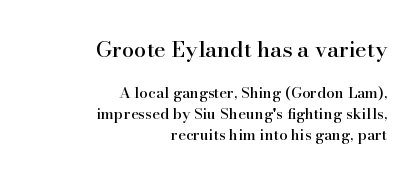
Q: Is the text italic (slanted)? A: No, it is upright.
Q: Is the text underlined? A: No.
Q: How is the paragraph aligned? A: Right-aligned.
Q: Is the spacing between letters normal or unusually wide? A: Normal.
Q: Is the spacing between lines tight, normal or loose? A: Normal.
Q: Which block of text is set in a larger size, the first (top) or the second (bottom)? A: The first (top) one.
